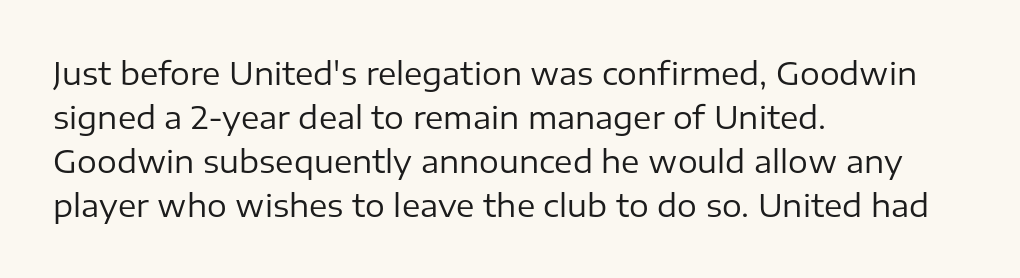
Q: Is the text bold? A: No.
Q: Is the text italic (slanted)? A: No, it is upright.
Q: Is the typeface a serif or a sans-serif typeface? A: Sans-serif.
Q: Is the text underlined? A: No.
Q: How is the paragraph aligned? A: Left-aligned.
Q: Is the spacing between letters normal or unusually wide? A: Normal.
Q: Is the spacing between lines tight, normal or loose? A: Normal.
Q: Width (condensed, normal, or wide)? A: Normal.
Q: Stroke contrast? A: Low.
Q: x-height? A: Medium.
Q: Monospaced? A: No.
